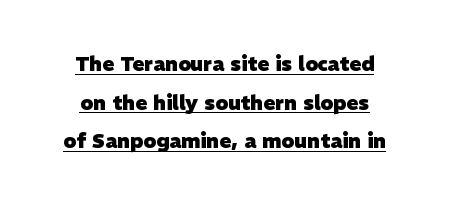
Q: Is the text bold? A: Yes.
Q: Is the text underlined? A: Yes.
Q: Is the spacing between letters normal or unusually wide? A: Normal.
Q: Is the spacing between lines tight, normal or loose? A: Loose.
